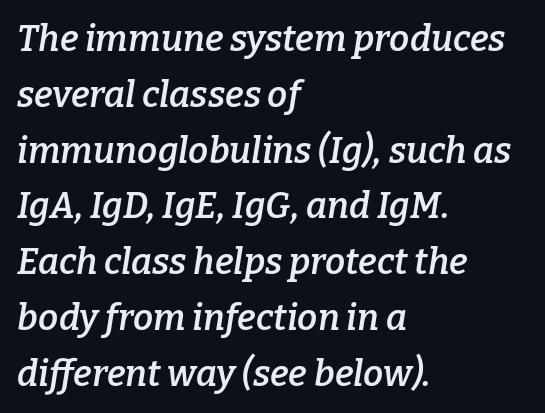
Emphasis by weight is partial: semibold. Descender tails drop into unmarked territory. The glyphs in this specimen are seriffed. Words appear dense and cohesive because spacing is normal.
